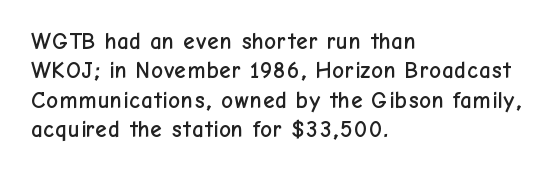
{"italic": "no", "underline": "no", "align": "left", "line_spacing": "normal", "line_spacing_ratio": 1.28, "letter_spacing": "normal", "letter_spacing_em": 0.0, "glyph_px": 23}
